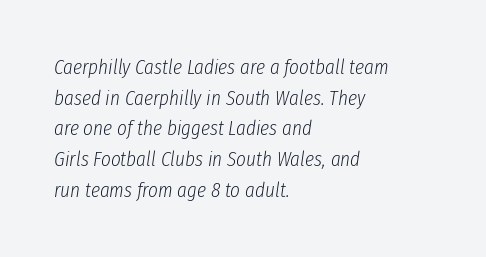
Q: Is the text bold? A: No.
Q: Is the text italic (slanted)? A: Yes, it leans right by about 8 degrees.
Q: Is the text underlined? A: No.
Q: How is the paragraph aligned? A: Left-aligned.
Q: Is the spacing between letters normal or unusually wide? A: Normal.
Q: Is the spacing between lines tight, normal or loose? A: Normal.
